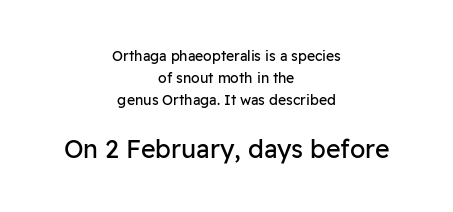
This rendering leaves character spacing at its baseline value. Compare the two chunks: the lower has the greater cap height. The rendering uses a moderate line-height, typical for paragraphs. Short and long lines alike share a common midpoint.
